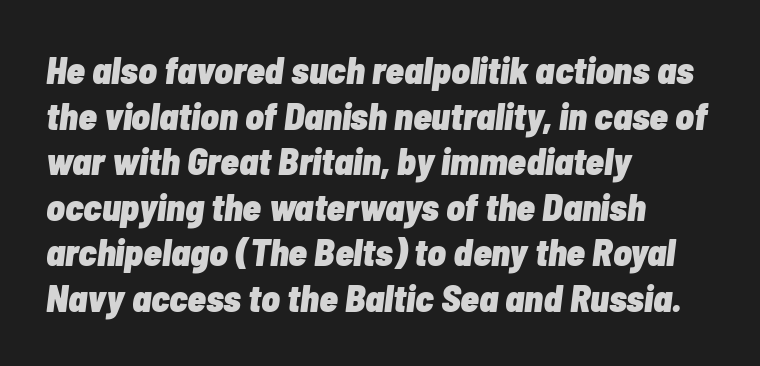
{"italic": "yes", "lean": "right", "slant_degrees": 7, "bold": "yes", "weight": "heavy", "width": "condensed", "stroke_contrast": "low", "x_height": "medium", "monospaced": "no", "underline": "no", "align": "left", "line_spacing_ratio": 1.2, "letter_spacing": "normal", "letter_spacing_em": 0.0, "glyph_px": 38}
